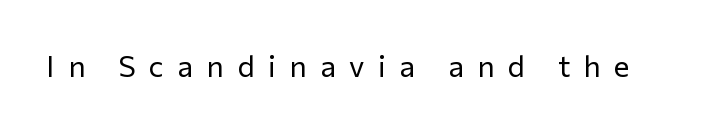
The image shows 30 px regular-weight sans-serif type, upright; set unusually wide letter spacing (+0.45 em), not underlined; low stroke contrast and a medium x-height.
